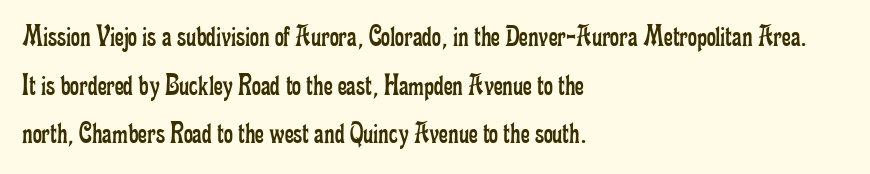
The image shows 31 px regular-weight, condensed serif type, upright; set left-aligned, normal line spacing (1.57x), normal letter spacing, not underlined; low stroke contrast and a small x-height.
